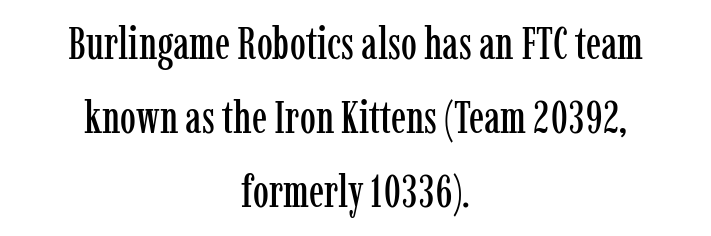
Q: Is the text italic (slanted)? A: No, it is upright.
Q: Is the typeface a serif or a sans-serif typeface? A: Serif.
Q: Is the text underlined? A: No.
Q: How is the paragraph aligned? A: Centered.
Q: Is the spacing between letters normal or unusually wide? A: Normal.
Q: Is the spacing between lines tight, normal or loose? A: Normal.
Q: Width (condensed, normal, or wide)? A: Condensed.
Q: Stroke contrast? A: Low.
Q: x-height? A: Medium.
Q: Monospaced? A: No.
